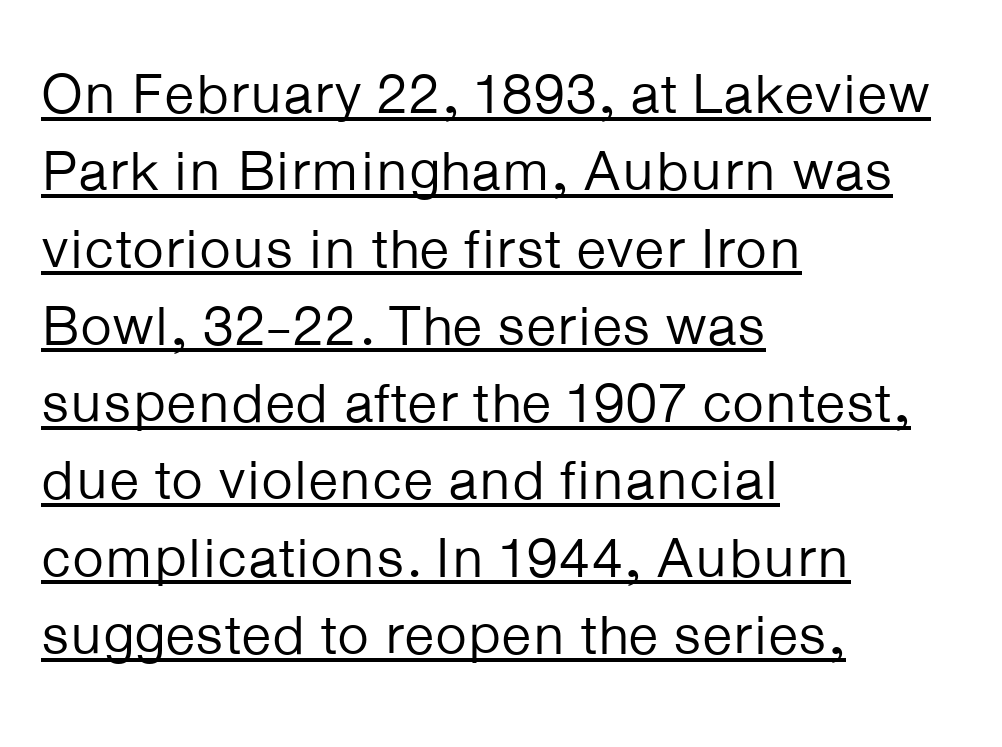
Q: Is the text bold? A: No.
Q: Is the text italic (slanted)? A: No, it is upright.
Q: Is the typeface a serif or a sans-serif typeface? A: Sans-serif.
Q: Is the text underlined? A: Yes.
Q: How is the paragraph aligned? A: Left-aligned.
Q: Is the spacing between letters normal or unusually wide? A: Normal.
Q: Is the spacing between lines tight, normal or loose? A: Normal.
Q: Width (condensed, normal, or wide)? A: Normal.
Q: Stroke contrast? A: Low.
Q: x-height? A: Medium.
Q: Monospaced? A: No.
